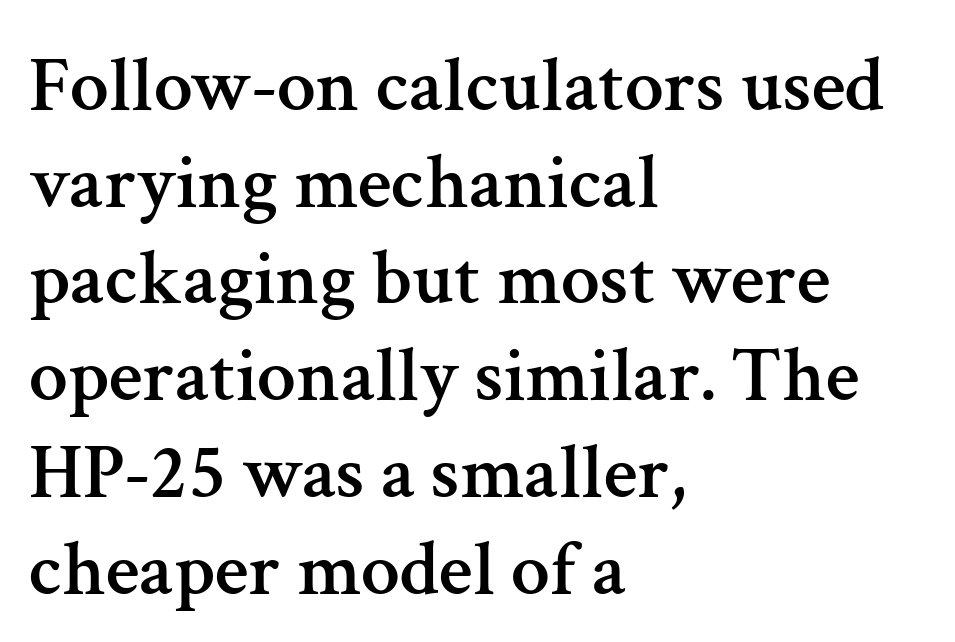
{"serif": "yes", "italic": "no", "width": "normal", "stroke_contrast": "medium", "x_height": "medium", "monospaced": "no", "underline": "no", "align": "left", "line_spacing_ratio": 1.24, "letter_spacing": "normal", "letter_spacing_em": 0.0, "glyph_px": 78}
